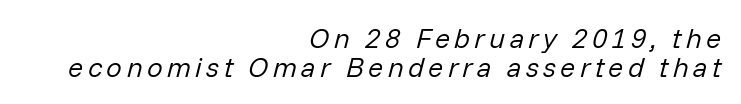
Slant detected: the letters are inclined. Quick note: interline space is minimal. The face used here is proportionally spaced, like ordinary book or web type. Weight: in the light-to-regular range.
